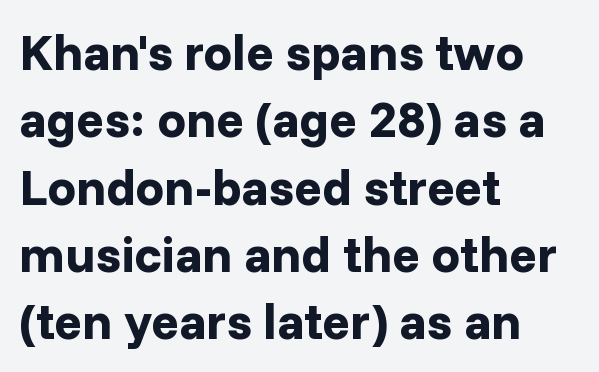
The zone under the glyphs is completely vacant. Vertical spacing — default. Think of a printed novel: that variable character pitch is what you see here. The passage is arranged the way most books set body copy — flush left. Classification — sans serif.
